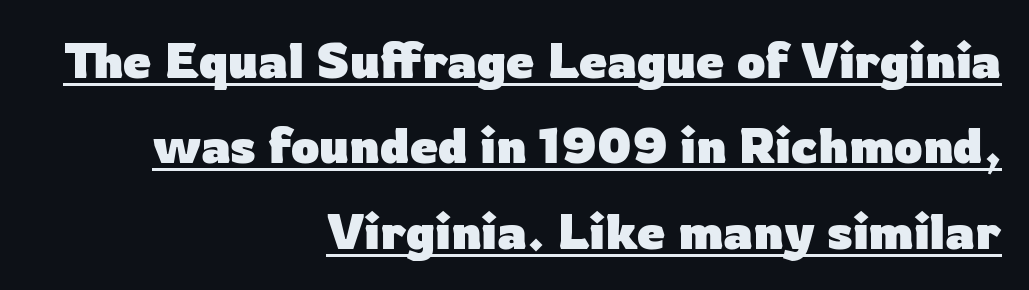
Q: Is the text bold? A: Yes.
Q: Is the text italic (slanted)? A: No, it is upright.
Q: Is the typeface a serif or a sans-serif typeface? A: Sans-serif.
Q: Is the text underlined? A: Yes.
Q: How is the paragraph aligned? A: Right-aligned.
Q: Is the spacing between letters normal or unusually wide? A: Normal.
Q: Width (condensed, normal, or wide)? A: Normal.
Q: Stroke contrast? A: Low.
Q: x-height? A: Medium.
Q: Monospaced? A: No.
